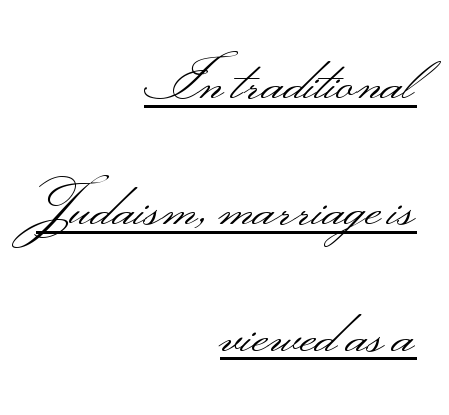
Q: Is the text bold? A: No.
Q: Is the text italic (slanted)? A: Yes.
Q: Is the typeface a serif or a sans-serif typeface? A: Sans-serif.
Q: Is the text underlined? A: Yes.
Q: How is the paragraph aligned? A: Right-aligned.
Q: Is the spacing between letters normal or unusually wide? A: Normal.
Q: Is the spacing between lines tight, normal or loose? A: Loose.
Q: Width (condensed, normal, or wide)? A: Wide.
Q: Stroke contrast? A: Medium.
Q: Monospaced? A: No.
